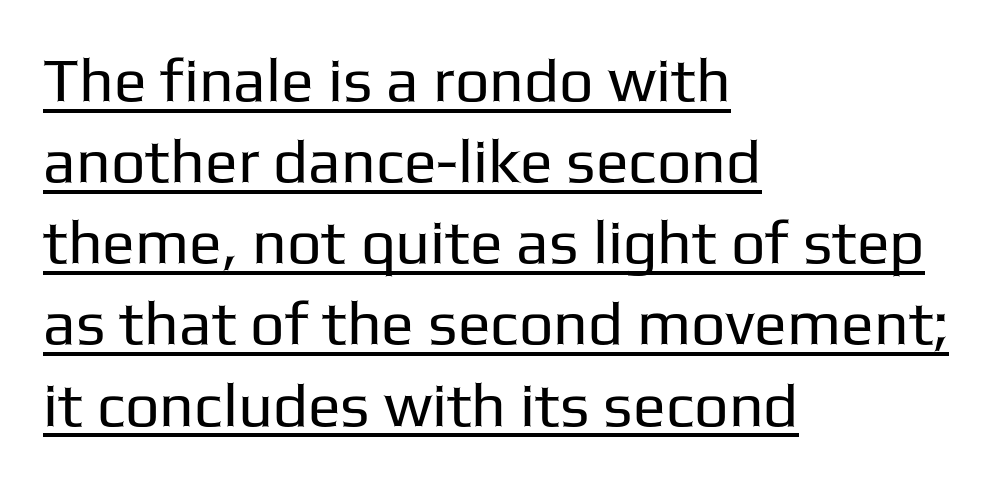
The image shows 61 px regular-weight sans-serif type, upright; set left-aligned, normal line spacing (1.33x), normal letter spacing, underlined; low stroke contrast and a medium x-height.
